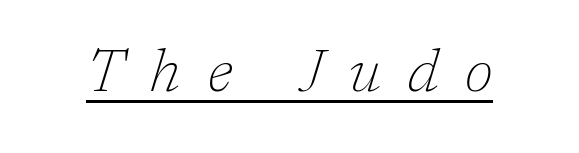
Q: Is the text bold? A: No.
Q: Is the text italic (slanted)? A: Yes, it leans right by about 17 degrees.
Q: Is the typeface a serif or a sans-serif typeface? A: Serif.
Q: Is the text underlined? A: Yes.
Q: Is the spacing between letters normal or unusually wide? A: Unusually wide.
Q: Width (condensed, normal, or wide)? A: Normal.
Q: Stroke contrast? A: Low.
Q: x-height? A: Medium.
Q: Monospaced? A: No.
